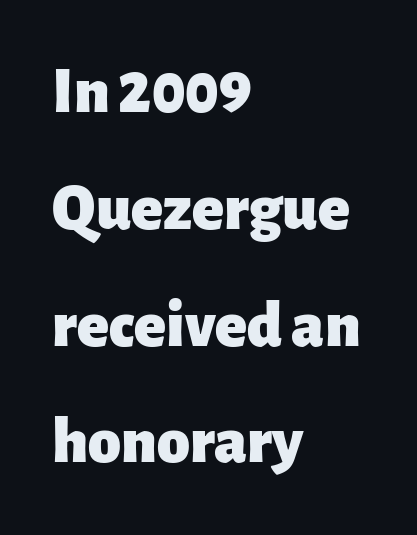
The image shows 66 px heavy sans-serif type, upright; set left-aligned, line spacing 1.77x, normal letter spacing, not underlined; low stroke contrast and a medium x-height.
